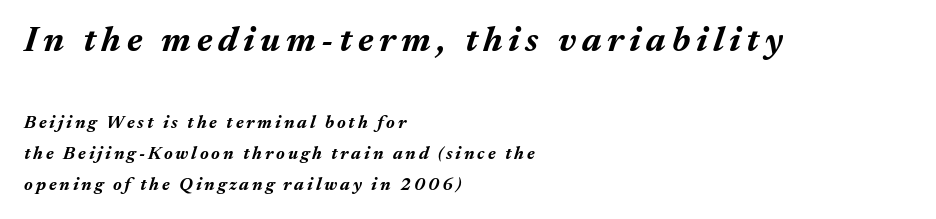
Q: Is the text bold? A: Yes.
Q: Is the text italic (slanted)? A: Yes, it leans right by about 17 degrees.
Q: Is the text underlined? A: No.
Q: How is the paragraph aligned? A: Left-aligned.
Q: Which block of text is set in a larger size, the first (top) or the second (bottom)? A: The first (top) one.
Q: Width (condensed, normal, or wide)? A: Normal.
Q: Stroke contrast? A: Medium.
Q: x-height? A: Medium.
Q: Monospaced? A: No.
